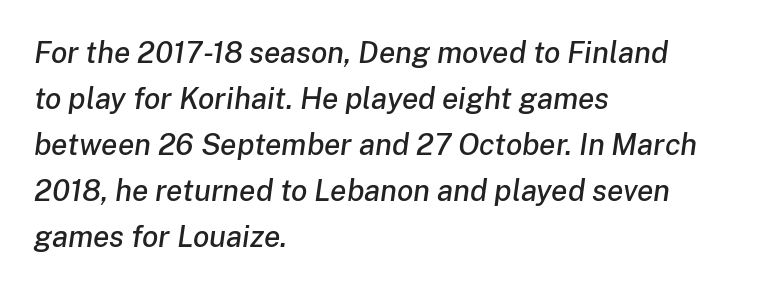
The strip under each line holds only bare page. Notice how descenders clear the ascenders below comfortably — that's standard leading. Would a proofreader flag this as italicized? Yes. Here the glyphs are tracked normally, forming tight word shapes. Each letter keeps its own natural width here, so spacing adapts to shape.
